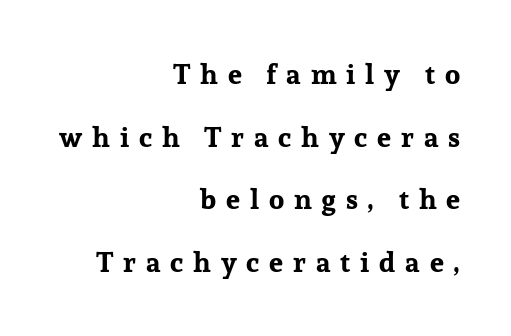
{"serif": "yes", "italic": "no", "bold": "yes", "weight": "bold", "width": "normal", "stroke_contrast": "low", "x_height": "medium", "monospaced": "no", "underline": "no", "align": "right", "line_spacing": "loose", "line_spacing_ratio": 2.24, "letter_spacing": "wide", "letter_spacing_em": 0.35, "glyph_px": 28}
